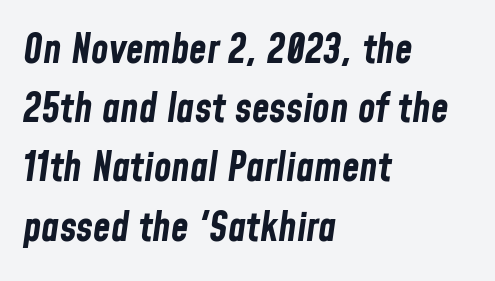
Characters are canted at an angle relative to the baseline's perpendicular. Glyph-to-glyph distance matches everyday printed text. The space directly below the letters is spotless. The leading is moderate, giving the passage an even texture.
